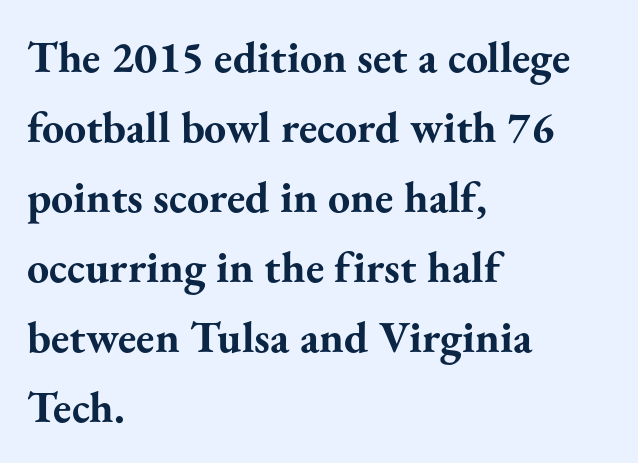
Q: Is the text bold? A: Yes.
Q: Is the text italic (slanted)? A: No, it is upright.
Q: Is the typeface a serif or a sans-serif typeface? A: Serif.
Q: Is the text underlined? A: No.
Q: How is the paragraph aligned? A: Left-aligned.
Q: Is the spacing between letters normal or unusually wide? A: Normal.
Q: Is the spacing between lines tight, normal or loose? A: Normal.
Q: Width (condensed, normal, or wide)? A: Normal.
Q: Stroke contrast? A: Medium.
Q: x-height? A: Small.
Q: Monospaced? A: No.
